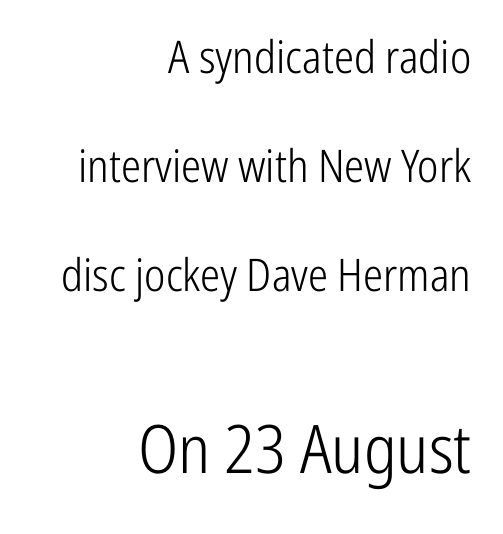
The image shows 67 px light, condensed sans-serif type, upright; set right-aligned, loose line spacing (2.42x), normal letter spacing, not underlined; the second (bottom) block is 1.49x larger; low stroke contrast and a medium x-height.
